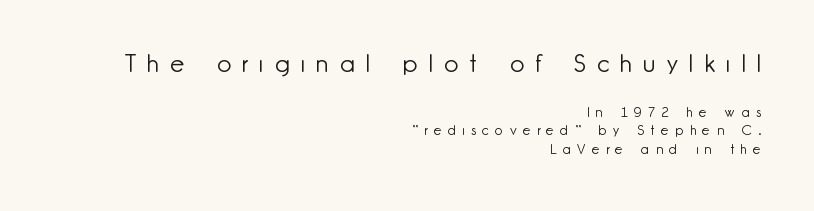
The image shows 25 px text type, upright; set right-aligned, normal line spacing (1.32x), unusually wide letter spacing (+0.45 em), not underlined; the first (top) block is 1.79x larger.
